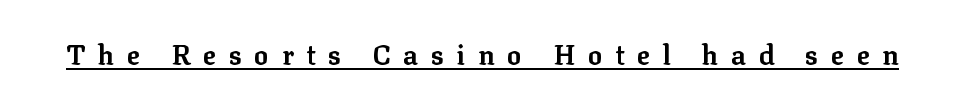
{"italic": "no", "bold": "yes", "underline": "yes", "letter_spacing": "wide", "letter_spacing_em": 0.47, "glyph_px": 27}
